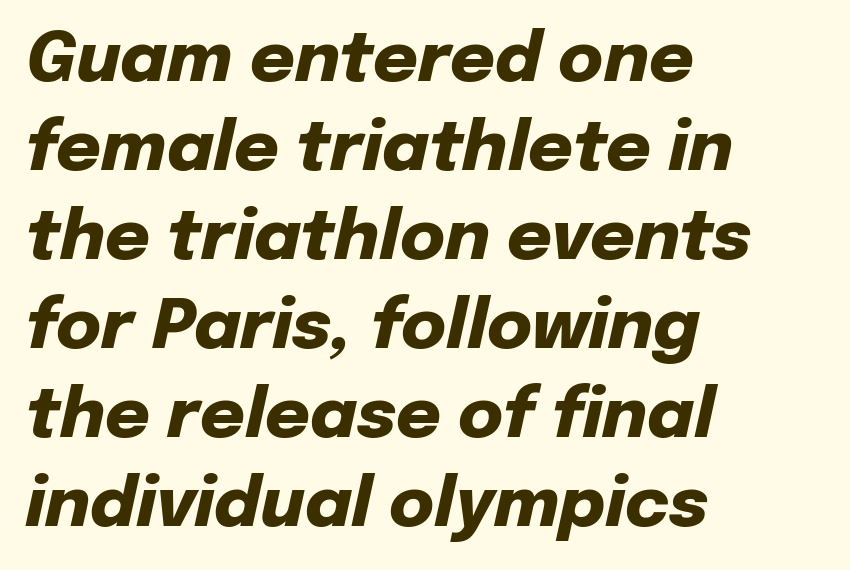
The image shows 69 px heavy type, italic (leaning right); set left-aligned, normal line spacing (1.29x), normal letter spacing, not underlined; low stroke contrast and a medium x-height.
